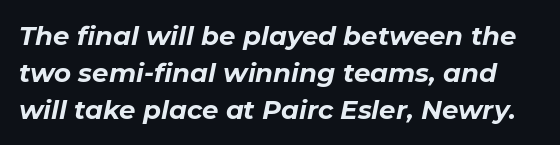
The image shows 26 px bold type, italic (leaning right); set normal line spacing (1.42x), normal letter spacing, not underlined.
